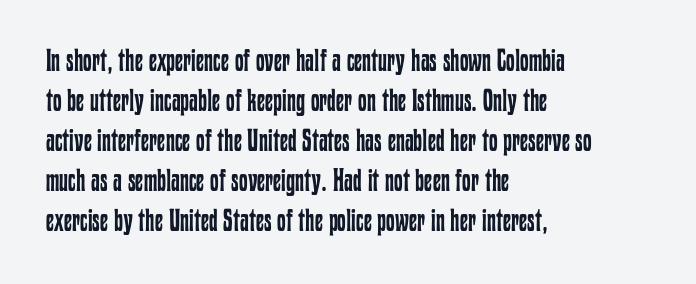
The typography opts for an upright posture over an oblique one. The gaps between neighbouring characters are ordinary and unremarkable. Normally led — the rows are evenly, conventionally spaced. In CSS terms this would be text-align: left. The passage shown is typed in a proportional face where columns would drift. The weight tops out at a normal text grade.
